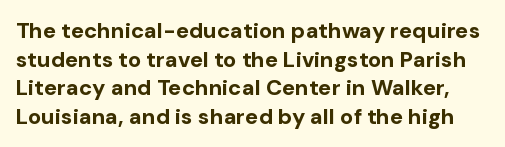
The image shows 22 px bold type, upright; set normal line spacing (1.3x), normal letter spacing, not underlined.
